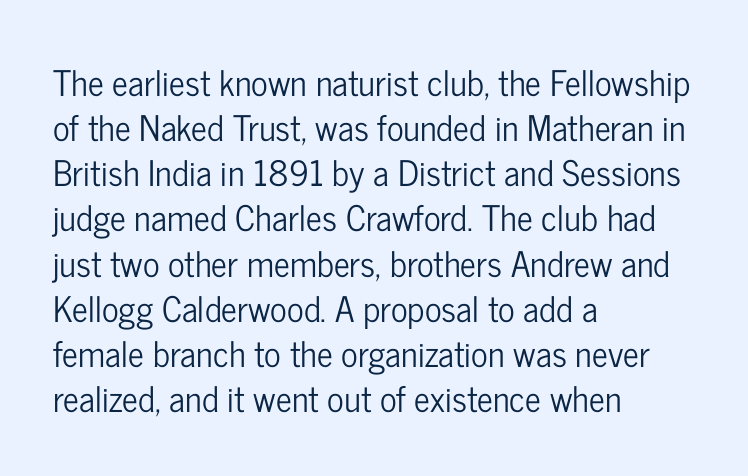
Q: Is the text italic (slanted)? A: No, it is upright.
Q: Is the typeface a serif or a sans-serif typeface? A: Sans-serif.
Q: Is the text underlined? A: No.
Q: How is the paragraph aligned? A: Left-aligned.
Q: Is the spacing between letters normal or unusually wide? A: Normal.
Q: Is the spacing between lines tight, normal or loose? A: Normal.
Q: Width (condensed, normal, or wide)? A: Condensed.
Q: Stroke contrast? A: Low.
Q: x-height? A: Medium.
Q: Monospaced? A: No.
